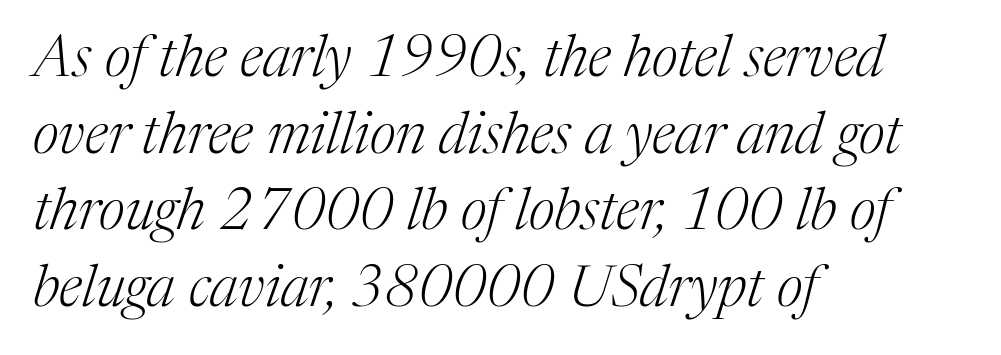
The image shows 58 px light serif type, italic (leaning right); set left-aligned, normal line spacing (1.32x), normal letter spacing, not underlined; medium stroke contrast and a medium x-height.
